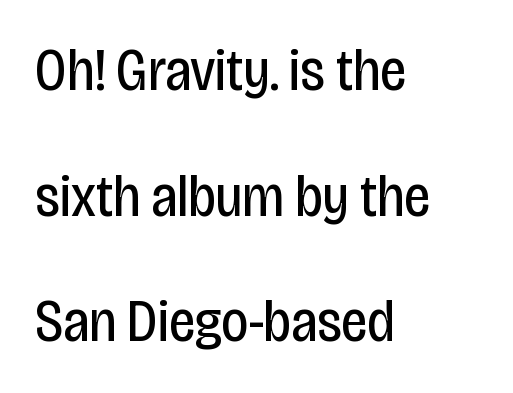
Unlike italic type, these characters show no tilt at all. Varying glyph widths throughout — classic text-font behaviour. This sample trades compactness for vertical openness between lines. The face looks like a standard text weight, possibly lighter.
